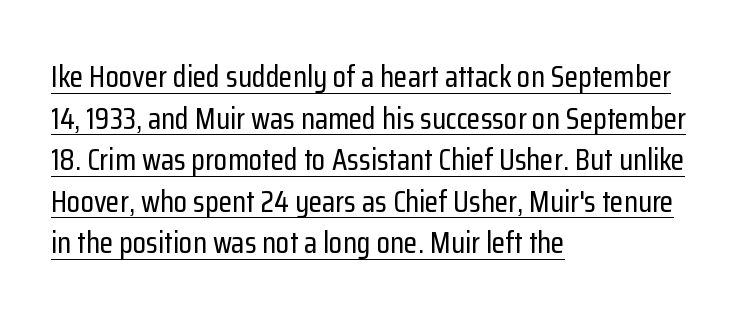
The typography opts for an upright posture over an oblique one. In terms of leading, this rendering sits right in the middle. The rendering anchors every line to the left-hand side. The passage shown is underscored from start to finish. Character widths vary here, with narrow letters taking less room than wide ones. Font category for this specimen: sans-serif.
